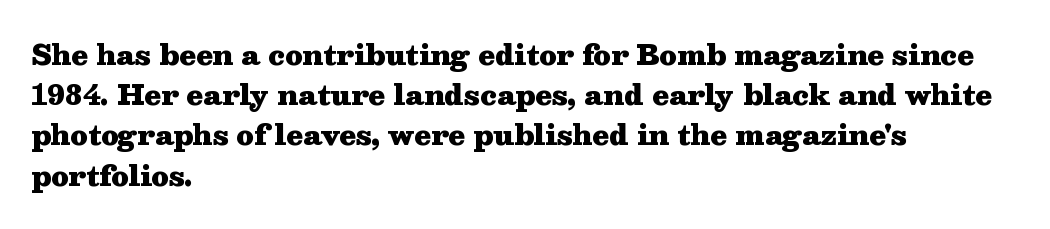
The rag falls on the right side of this text block. The axis of the letterforms is exactly vertical. Descender tails drop into unmarked territory. Inter-character spacing is left at the font's built-in metrics. Heavy, bold letterforms.
